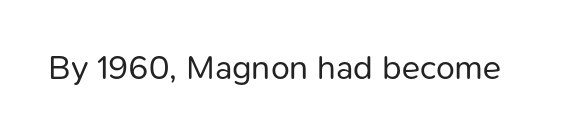
Q: Is the text bold? A: No.
Q: Is the text italic (slanted)? A: No, it is upright.
Q: Is the typeface a serif or a sans-serif typeface? A: Sans-serif.
Q: Is the text underlined? A: No.
Q: Is the spacing between letters normal or unusually wide? A: Normal.
Q: Width (condensed, normal, or wide)? A: Normal.
Q: Stroke contrast? A: Low.
Q: x-height? A: Medium.
Q: Monospaced? A: No.
